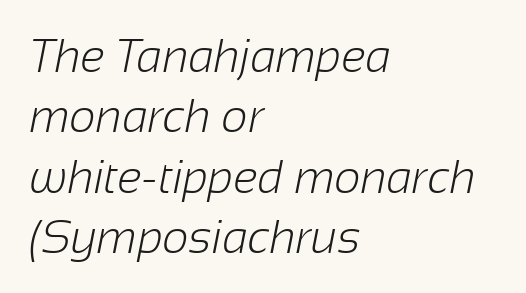
The image shows 46 px light sans-serif type; set left-aligned, normal line spacing (1.31x), normal letter spacing, not underlined; low stroke contrast and a medium x-height.
